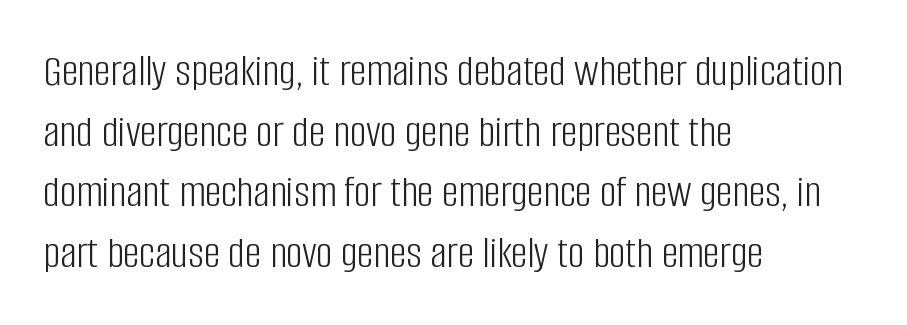
The image shows 46 px light, condensed sans-serif type, upright; set left-aligned, normal line spacing (1.32x), normal letter spacing, not underlined; low stroke contrast and a large x-height.
